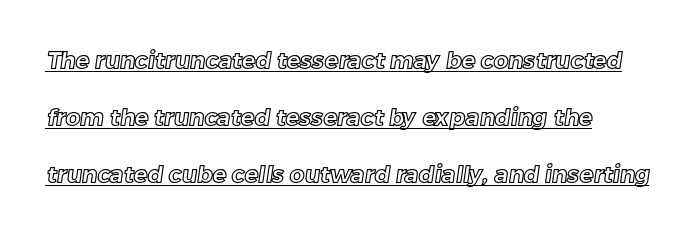
The image shows 23 px text type; set loose line spacing (2.48x), normal letter spacing, underlined.
